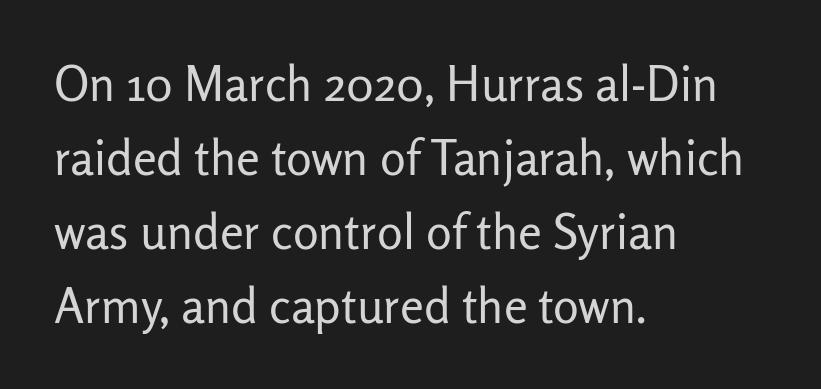
{"serif": "no", "italic": "no", "bold": "no", "weight": "regular", "width": "normal", "stroke_contrast": "low", "x_height": "medium", "monospaced": "no", "underline": "no", "align": "left", "line_spacing": "normal", "line_spacing_ratio": 1.54, "letter_spacing": "normal", "letter_spacing_em": 0.0, "glyph_px": 48}
